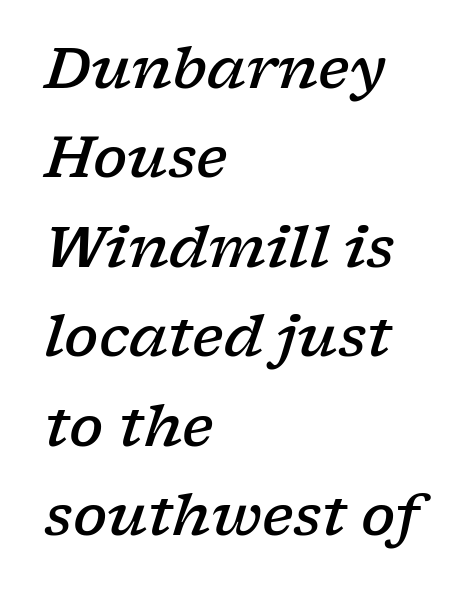
Q: Is the text bold? A: Semi-bold.
Q: Is the text italic (slanted)? A: Yes, it leans right by about 17 degrees.
Q: Is the typeface a serif or a sans-serif typeface? A: Serif.
Q: Is the text underlined? A: No.
Q: How is the paragraph aligned? A: Left-aligned.
Q: Is the spacing between letters normal or unusually wide? A: Normal.
Q: Is the spacing between lines tight, normal or loose? A: Normal.
Q: Width (condensed, normal, or wide)? A: Wide.
Q: Stroke contrast? A: Low.
Q: x-height? A: Medium.
Q: Monospaced? A: No.
